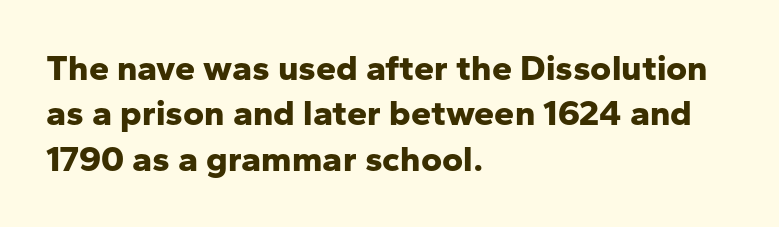
{"serif": "no", "italic": "no", "bold": "yes", "weight": "bold", "width": "normal", "stroke_contrast": "low", "x_height": "medium", "monospaced": "no", "underline": "no", "align": "left", "line_spacing": "normal", "line_spacing_ratio": 1.26, "letter_spacing": "normal", "letter_spacing_em": 0.0, "glyph_px": 36}
